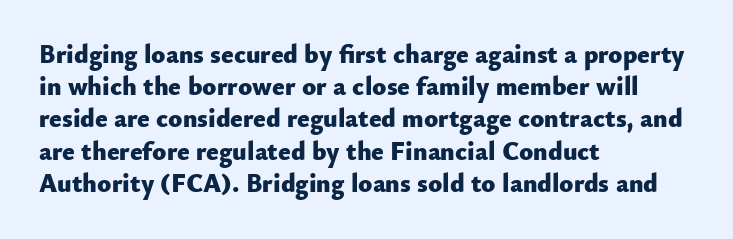
The image shows 26 px bold type, upright; set left-aligned, line spacing 1.24x, normal letter spacing, not underlined.
